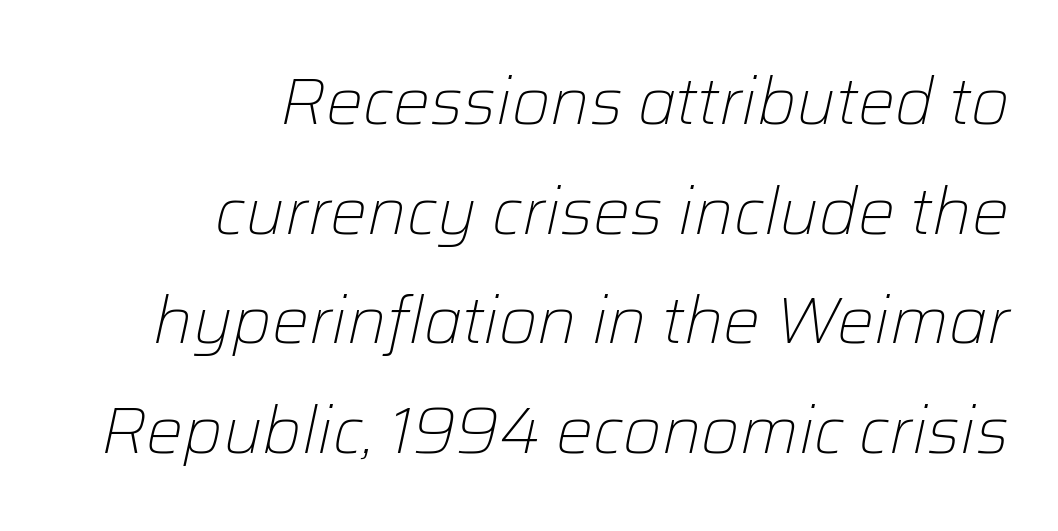
The image shows 66 px light type, italic (leaning right); set right-aligned, normal line spacing (1.66x), normal letter spacing, not underlined; low stroke contrast and a medium x-height.
